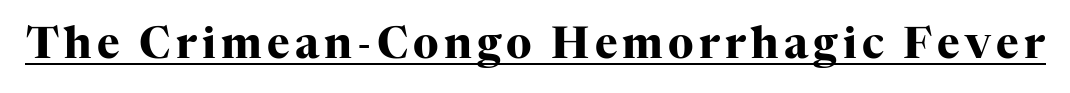
Q: Is the text bold? A: Yes.
Q: Is the text italic (slanted)? A: No, it is upright.
Q: Is the typeface a serif or a sans-serif typeface? A: Serif.
Q: Is the text underlined? A: Yes.
Q: Width (condensed, normal, or wide)? A: Normal.
Q: Stroke contrast? A: High.
Q: x-height? A: Medium.
Q: Monospaced? A: No.
